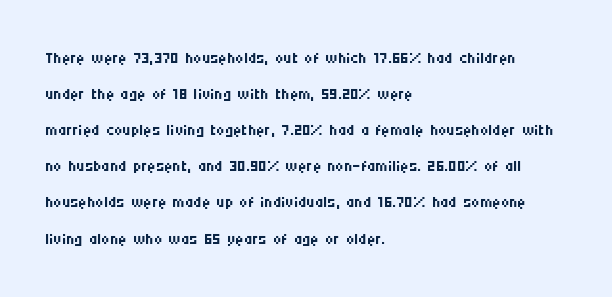
Q: Is the text bold? A: No.
Q: Is the text italic (slanted)? A: No, it is upright.
Q: Is the text underlined? A: No.
Q: How is the paragraph aligned? A: Left-aligned.
Q: Is the spacing between letters normal or unusually wide? A: Normal.
Q: Is the spacing between lines tight, normal or loose? A: Normal.
